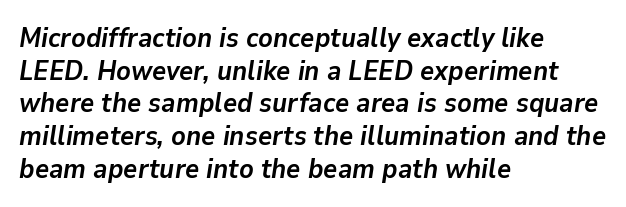
The image shows 27 px bold type, italic (leaning right); set left-aligned, line spacing 1.21x, normal letter spacing, not underlined.
